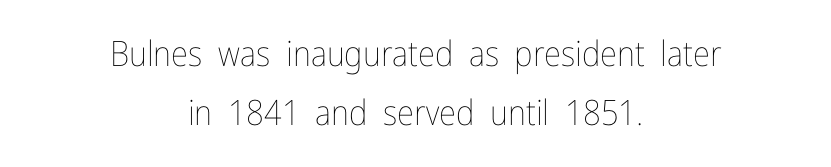
Q: Is the text bold? A: No.
Q: Is the text italic (slanted)? A: No, it is upright.
Q: Is the text underlined? A: No.
Q: How is the paragraph aligned? A: Centered.
Q: Is the spacing between letters normal or unusually wide? A: Normal.
Q: Is the spacing between lines tight, normal or loose? A: Normal.
Q: Width (condensed, normal, or wide)? A: Condensed.
Q: Stroke contrast? A: Low.
Q: x-height? A: Medium.
Q: Monospaced? A: No.
